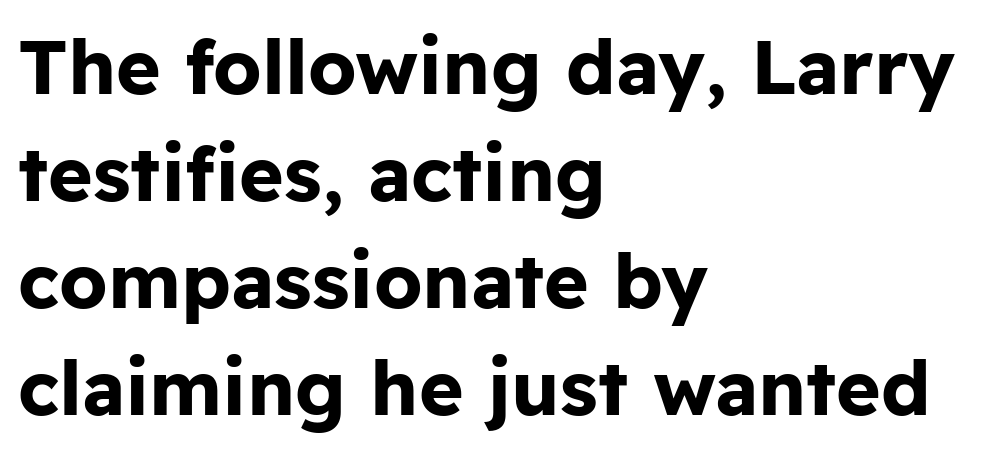
Q: Is the text bold? A: Yes.
Q: Is the text italic (slanted)? A: No, it is upright.
Q: Is the typeface a serif or a sans-serif typeface? A: Sans-serif.
Q: Is the text underlined? A: No.
Q: How is the paragraph aligned? A: Left-aligned.
Q: Is the spacing between letters normal or unusually wide? A: Normal.
Q: Is the spacing between lines tight, normal or loose? A: Normal.
Q: Width (condensed, normal, or wide)? A: Normal.
Q: Stroke contrast? A: Low.
Q: x-height? A: Medium.
Q: Monospaced? A: No.
